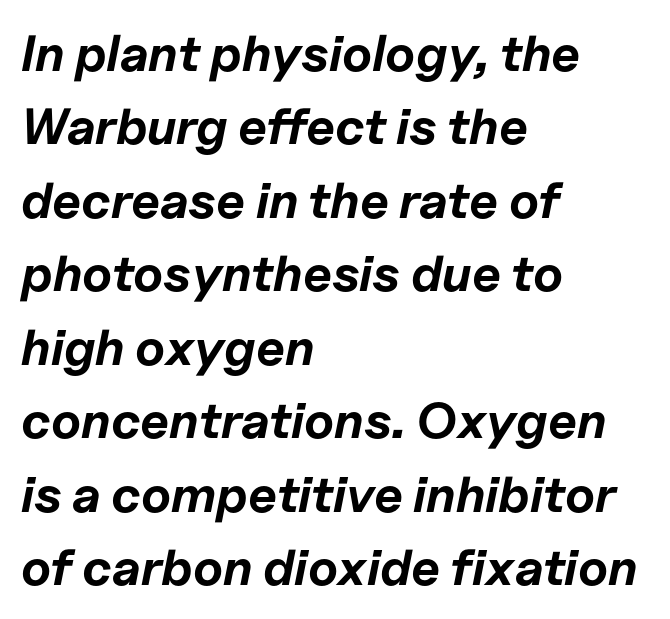
The compositor pushed each line to the left boundary. Chunky letters — that's bold for sure. Words float on clear page, feet unadorned. The leading is moderate, giving the passage an even texture. The letters advance in unequal steps, a hallmark of proportional type.
